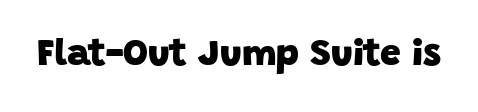
The image shows 37 px heavy sans-serif type; set normal letter spacing, not underlined; low stroke contrast and a large x-height.
